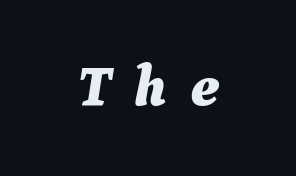
The image shows 58 px bold type, italic (leaning right); set unusually wide letter spacing (+0.4 em), not underlined; medium stroke contrast and a medium x-height.
